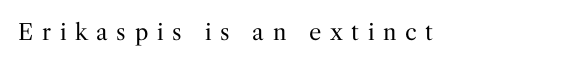
Q: Is the text bold? A: No.
Q: Is the text italic (slanted)? A: No, it is upright.
Q: Is the text underlined? A: No.
Q: Is the spacing between letters normal or unusually wide? A: Unusually wide.
